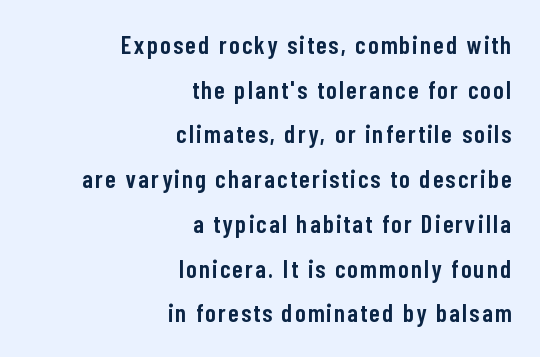
Just letters on the line, the space beneath them empty. It's the straight-up-and-down kind of type. The strokes are fattened partway — semibold, not bold. Right-aligned paragraph, ragged on the left.
